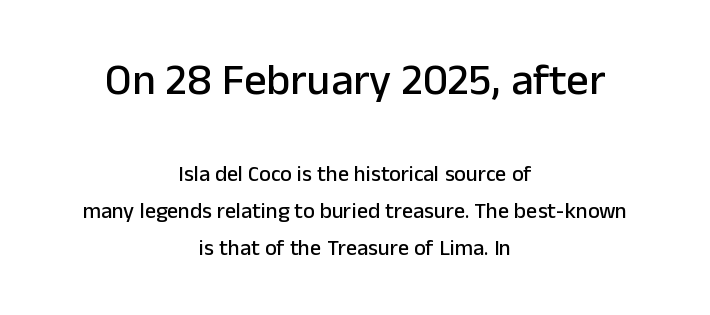
{"serif": "no", "italic": "no", "width": "normal", "stroke_contrast": "low", "x_height": "medium", "monospaced": "no", "underline": "no", "align": "center", "line_spacing": "normal", "line_spacing_ratio": 1.68, "letter_spacing": "normal", "letter_spacing_em": 0.0, "larger_block": "first", "size_ratio": 2.0, "glyph_px": 44}
